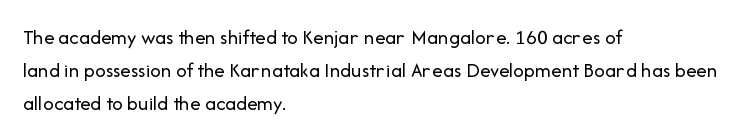
Upright lettering throughout. The rows are spaced the way most documents space them. These lines stack with their left ends in a neat column. The space beneath each line is pristine and unruled. This sample uses plain, unmodified letter spacing. Stem width sits at or under what a default text font uses.
